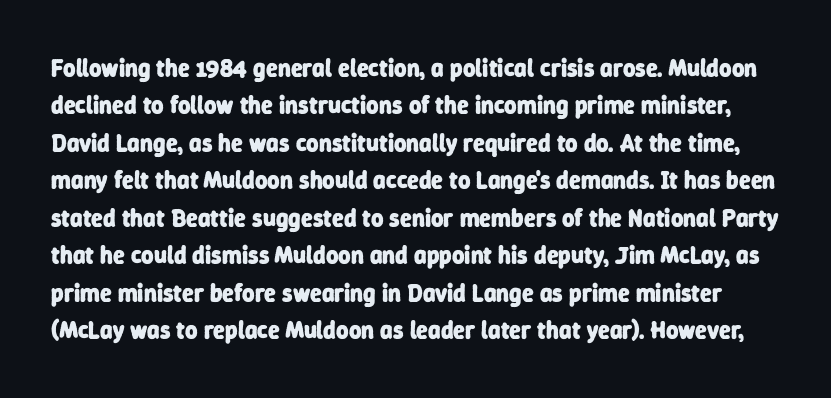
The image shows 24 px bold type; set normal line spacing (1.56x), normal letter spacing, not underlined.
